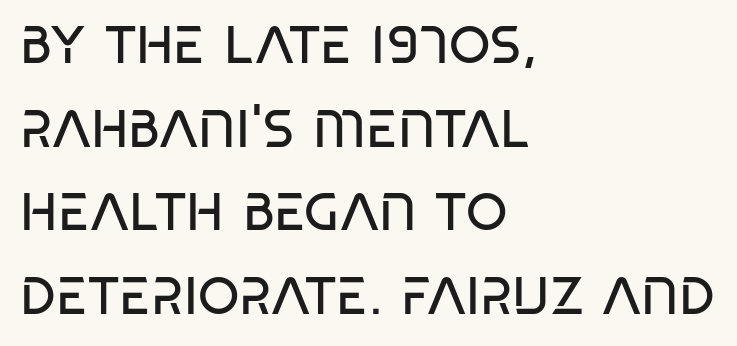
The image shows 53 px regular-weight, condensed sans-serif type; set left-aligned, normal line spacing (1.58x), normal letter spacing, not underlined; low stroke contrast and a large x-height.
